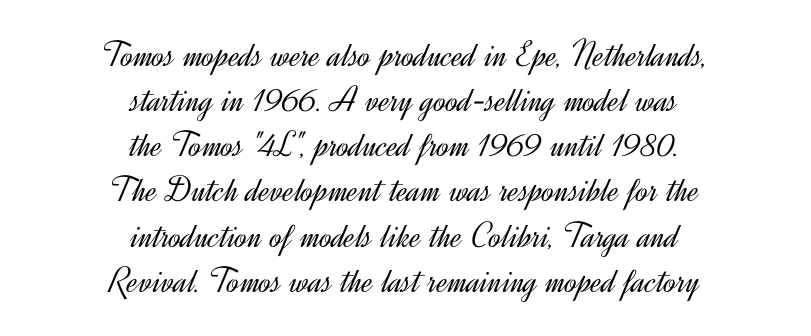
{"serif": "no", "bold": "no", "weight": "light", "width": "normal", "x_height": "small", "monospaced": "no", "underline": "no", "align": "center", "line_spacing_ratio": 1.22, "letter_spacing": "normal", "letter_spacing_em": 0.0, "glyph_px": 37}
